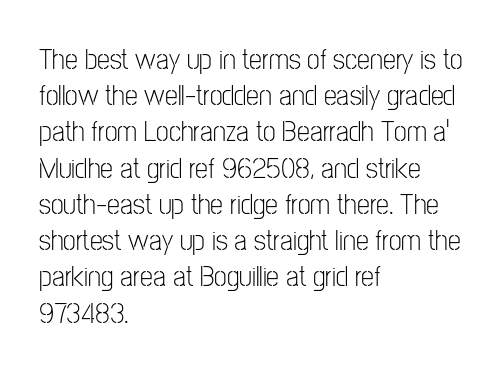
{"serif": "no", "italic": "no", "bold": "no", "weight": "light", "width": "condensed", "stroke_contrast": "low", "x_height": "medium", "monospaced": "no", "underline": "no", "align": "left", "line_spacing": "normal", "line_spacing_ratio": 1.25, "letter_spacing": "normal", "letter_spacing_em": 0.0, "glyph_px": 29}
